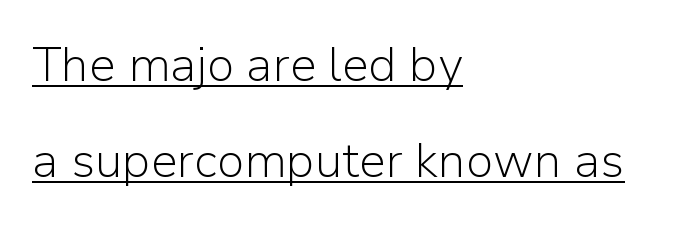
The image shows 48 px light sans-serif type, upright; set left-aligned, loose line spacing (2.0x), normal letter spacing, underlined; low stroke contrast and a medium x-height.
